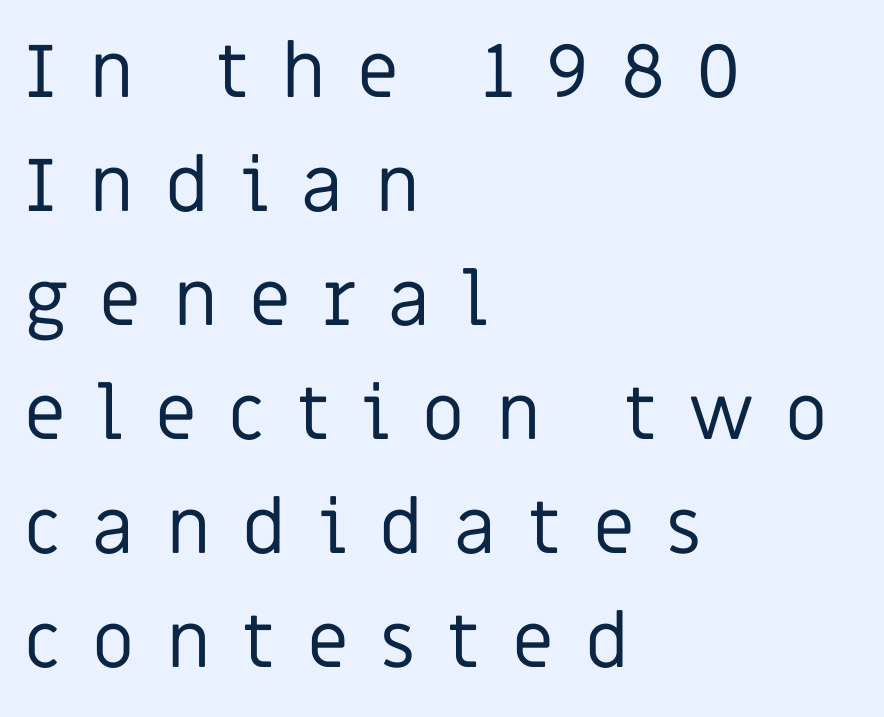
The image shows 75 px regular-weight sans-serif type, upright; set left-aligned, normal line spacing (1.52x), unusually wide letter spacing (+0.42 em), not underlined; low stroke contrast and a large x-height.
